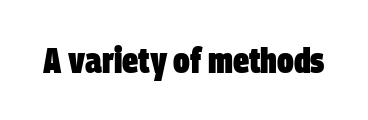
Q: Is the text bold? A: Yes.
Q: Is the typeface a serif or a sans-serif typeface? A: Sans-serif.
Q: Is the text underlined? A: No.
Q: Is the spacing between letters normal or unusually wide? A: Normal.
Q: Width (condensed, normal, or wide)? A: Condensed.
Q: Stroke contrast? A: Low.
Q: x-height? A: Large.
Q: Monospaced? A: No.
